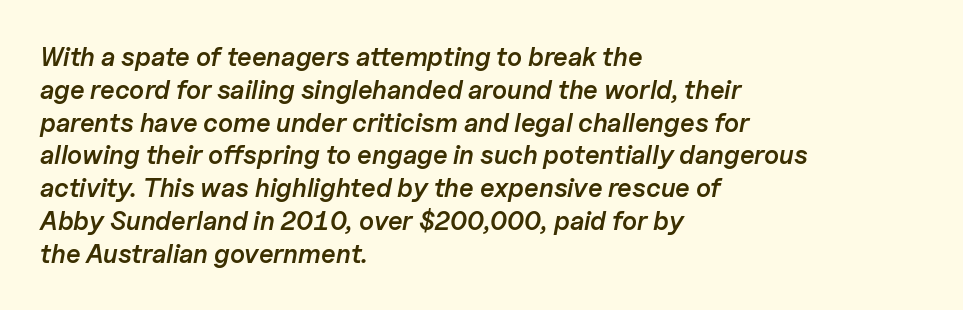
The image shows 26 px text type, italic (leaning right); set left-aligned, normal line spacing (1.26x), normal letter spacing, not underlined.
